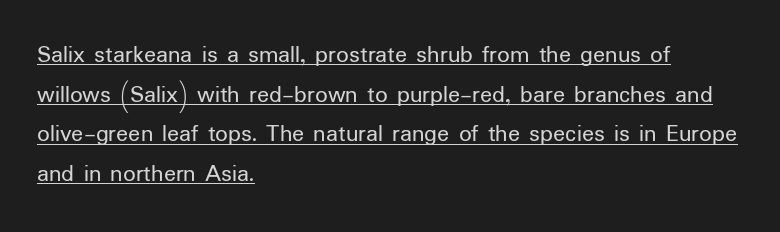
Teacher's note: observe the even left margin — that is flush-left alignment. Notice how a bar underscores the lettering throughout. Is there any slant? The stems are plumb. The rendering keeps characters at their native spacing. If you measured baseline to baseline, you'd find a middling distance.
